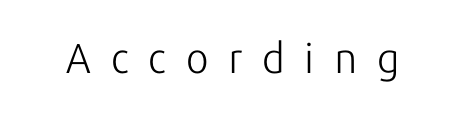
Proportional: the letters do not fall into vertical columns. The letters carry no serifs — their stems end cleanly without finishing strokes. Does extra space separate the letters? Yes, quite a lot of it. The lettering holds an erect, upright posture throughout.
